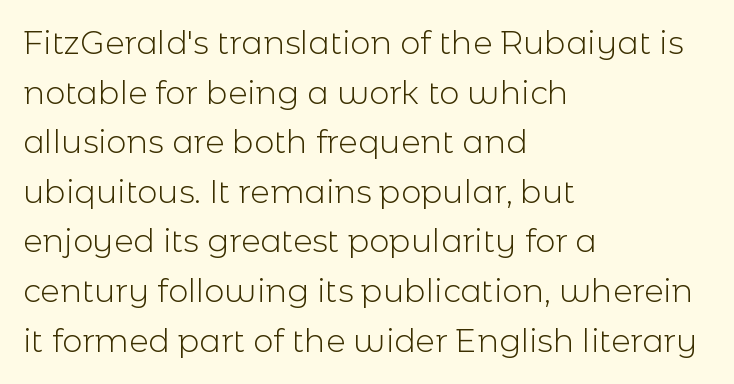
{"serif": "no", "italic": "no", "bold": "no", "weight": "light", "width": "normal", "x_height": "medium", "monospaced": "no", "underline": "no", "align": "left", "line_spacing": "normal", "line_spacing_ratio": 1.55, "letter_spacing": "normal", "letter_spacing_em": 0.0, "glyph_px": 32}
